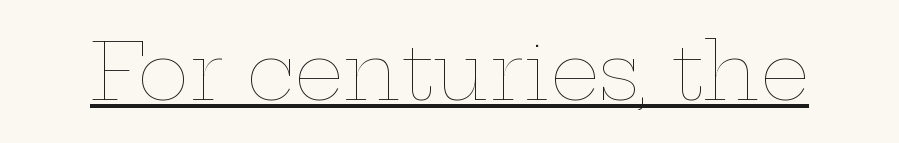
{"italic": "no", "bold": "no", "weight": "thin", "width": "wide", "stroke_contrast": "low", "x_height": "medium", "monospaced": "no", "underline": "yes", "letter_spacing": "normal", "letter_spacing_em": 0.0, "glyph_px": 78}
